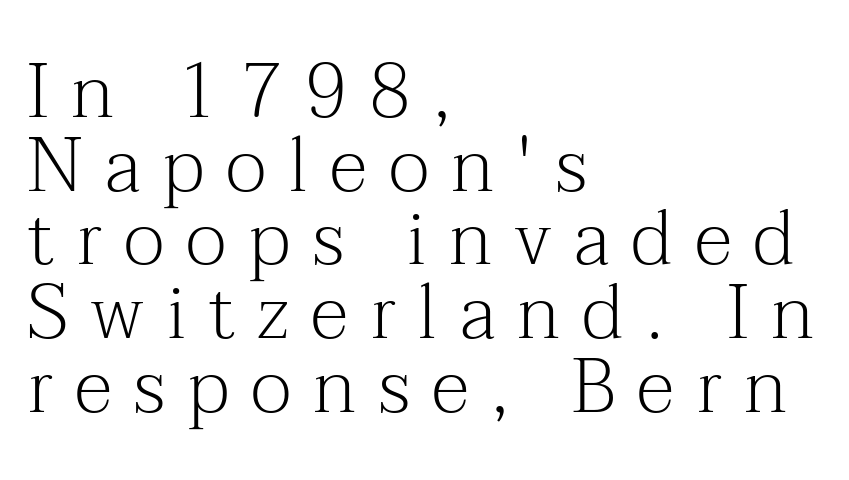
Q: Is the text bold? A: No.
Q: Is the text italic (slanted)? A: No, it is upright.
Q: Is the typeface a serif or a sans-serif typeface? A: Serif.
Q: Is the text underlined? A: No.
Q: How is the paragraph aligned? A: Left-aligned.
Q: Is the spacing between letters normal or unusually wide? A: Unusually wide.
Q: Is the spacing between lines tight, normal or loose? A: Tight.
Q: Width (condensed, normal, or wide)? A: Normal.
Q: Stroke contrast? A: Medium.
Q: x-height? A: Medium.
Q: Monospaced? A: No.
